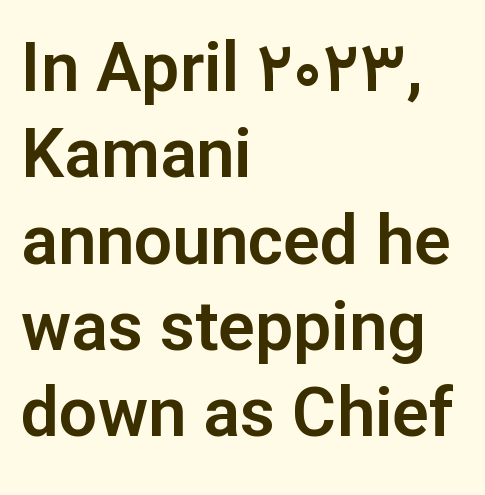
{"serif": "no", "italic": "no", "width": "normal", "stroke_contrast": "low", "x_height": "medium", "monospaced": "no", "underline": "no", "align": "left", "line_spacing": "normal", "line_spacing_ratio": 1.27, "letter_spacing": "normal", "letter_spacing_em": 0.0, "glyph_px": 68}
